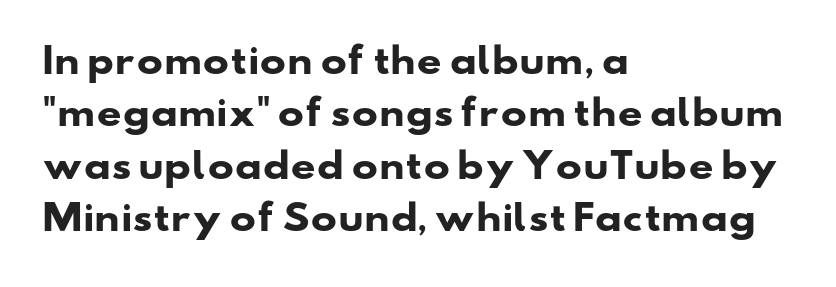
In terms of leading, this rendering sits right in the middle. Typographically, this falls in the sans-serif category. The face used here has the dense, thick strokes of a bold. Do the characters align in a grid? No, the font is proportional. You could call the tracking neutral — neither tight nor loose.
